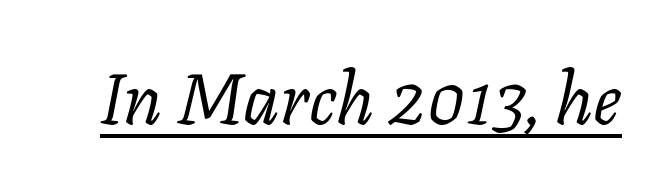
Q: Is the text bold? A: No.
Q: Is the text italic (slanted)? A: Yes, it leans right by about 11 degrees.
Q: Is the typeface a serif or a sans-serif typeface? A: Serif.
Q: Is the text underlined? A: Yes.
Q: Is the spacing between letters normal or unusually wide? A: Normal.
Q: Width (condensed, normal, or wide)? A: Normal.
Q: Stroke contrast? A: Low.
Q: x-height? A: Medium.
Q: Monospaced? A: No.
